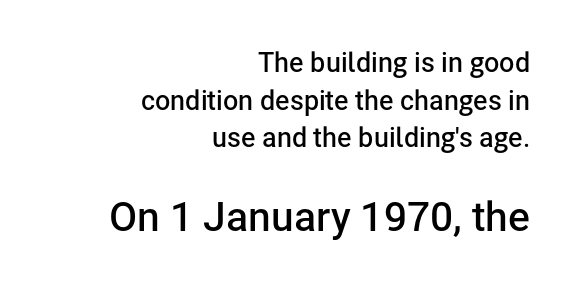
{"serif": "no", "italic": "no", "bold": "semi", "weight": "semibold", "width": "normal", "stroke_contrast": "low", "x_height": "medium", "monospaced": "no", "underline": "no", "align": "right", "line_spacing": "normal", "line_spacing_ratio": 1.39, "letter_spacing": "normal", "letter_spacing_em": 0.0, "larger_block": "second", "size_ratio": 1.52, "glyph_px": 41}
